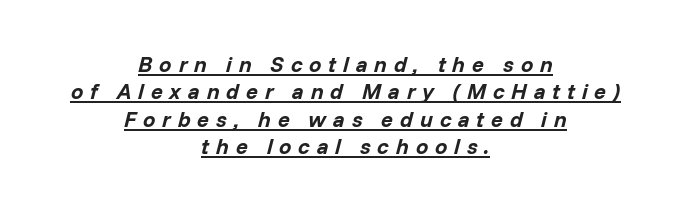
Q: Is the text bold? A: Yes.
Q: Is the text italic (slanted)? A: Yes, it leans right by about 14 degrees.
Q: Is the text underlined? A: Yes.
Q: How is the paragraph aligned? A: Centered.
Q: Is the spacing between letters normal or unusually wide? A: Unusually wide.
Q: Is the spacing between lines tight, normal or loose? A: Normal.
